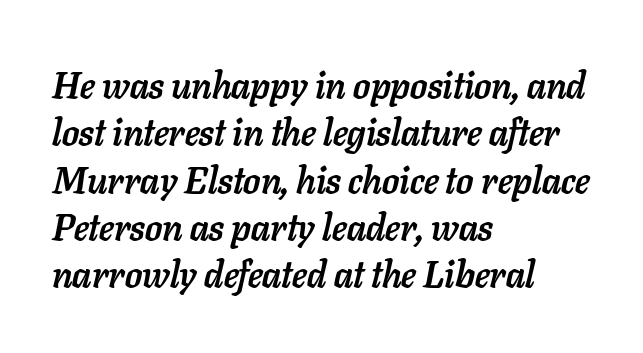
{"italic": "yes", "lean": "right", "slant_degrees": 11, "bold": "yes", "weight": "semibold", "width": "normal", "stroke_contrast": "low", "x_height": "medium", "monospaced": "no", "underline": "no", "align": "left", "line_spacing": "normal", "line_spacing_ratio": 1.28, "letter_spacing": "normal", "letter_spacing_em": 0.0, "glyph_px": 37}
